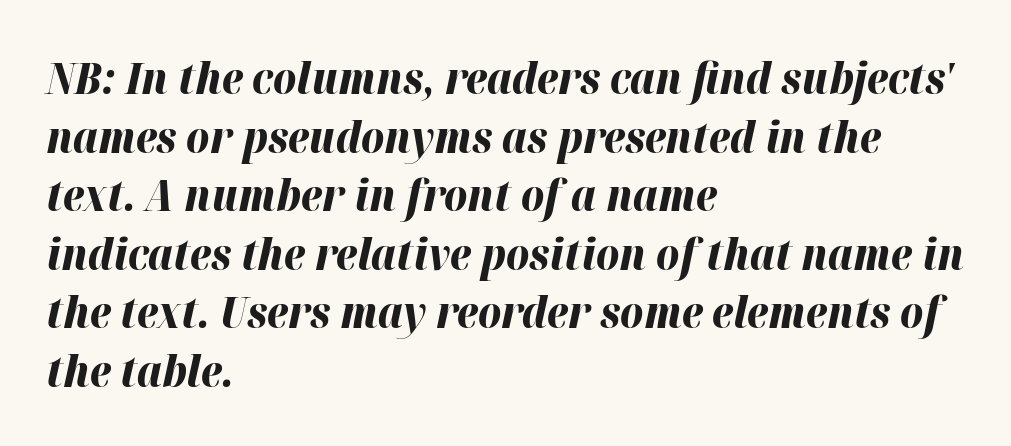
Q: Is the text bold? A: Yes.
Q: Is the text italic (slanted)? A: Yes, it leans right by about 12 degrees.
Q: Is the text underlined? A: No.
Q: How is the paragraph aligned? A: Left-aligned.
Q: Is the spacing between letters normal or unusually wide? A: Normal.
Q: Is the spacing between lines tight, normal or loose? A: Normal.
Q: Width (condensed, normal, or wide)? A: Normal.
Q: Stroke contrast? A: High.
Q: x-height? A: Medium.
Q: Monospaced? A: No.
